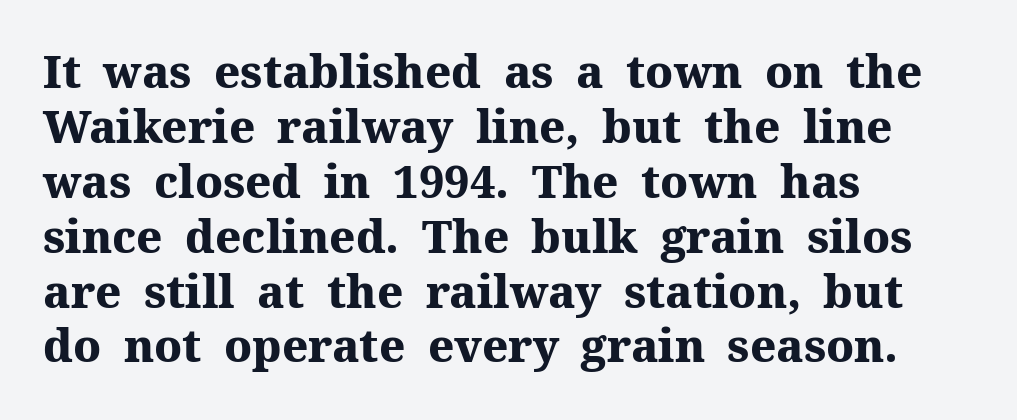
The image shows 45 px heavy serif type, upright; set left-aligned, line spacing 1.22x, normal letter spacing, not underlined; medium stroke contrast and a medium x-height.
